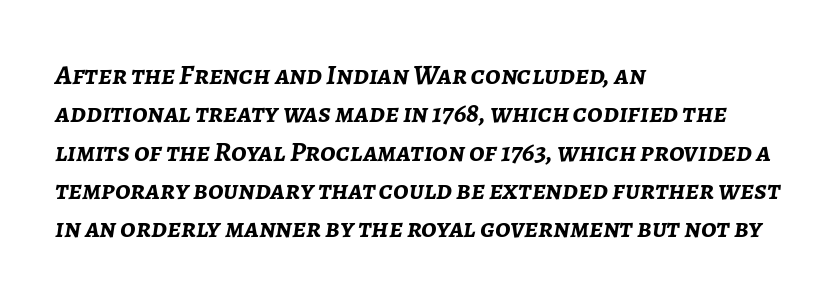
{"italic": "yes", "lean": "right", "slant_degrees": 7, "bold": "yes", "weight": "semibold", "width": "normal", "stroke_contrast": "low", "x_height": "medium", "monospaced": "no", "underline": "no", "align": "left", "line_spacing": "normal", "line_spacing_ratio": 1.37, "letter_spacing": "normal", "letter_spacing_em": 0.0, "glyph_px": 28}
